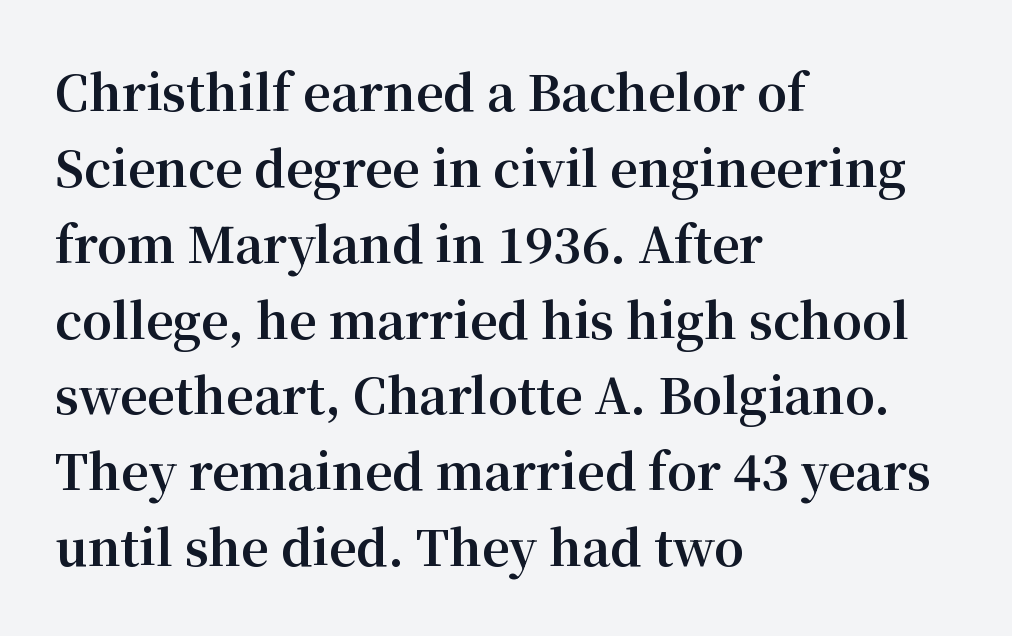
Words float on clear page, feet unadorned. Examine the stroke ends and you'll spot serifs. The leading is moderate, giving the passage an even texture. A typesetter would call this proportional, since set widths differ per character.
